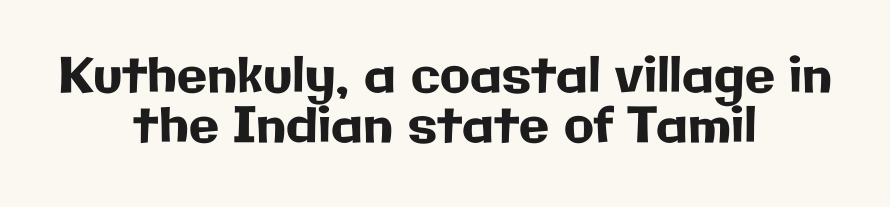
{"serif": "no", "italic": "no", "width": "normal", "stroke_contrast": "low", "x_height": "medium", "monospaced": "no", "underline": "no", "align": "center", "line_spacing": "tight", "line_spacing_ratio": 1.02, "letter_spacing": "normal", "letter_spacing_em": 0.0, "glyph_px": 49}
